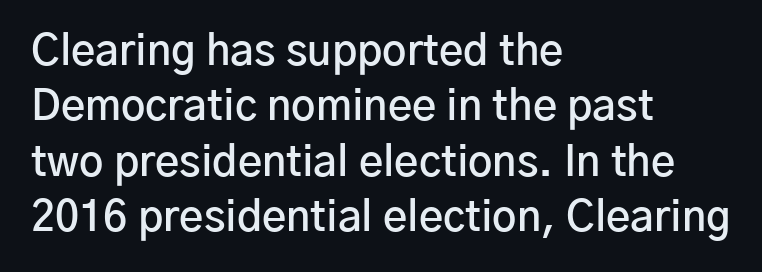
Q: Is the text bold? A: Semi-bold.
Q: Is the text italic (slanted)? A: No, it is upright.
Q: Is the typeface a serif or a sans-serif typeface? A: Sans-serif.
Q: Is the text underlined? A: No.
Q: How is the paragraph aligned? A: Left-aligned.
Q: Is the spacing between letters normal or unusually wide? A: Normal.
Q: Is the spacing between lines tight, normal or loose? A: Normal.
Q: Width (condensed, normal, or wide)? A: Normal.
Q: Stroke contrast? A: Low.
Q: x-height? A: Medium.
Q: Monospaced? A: No.
